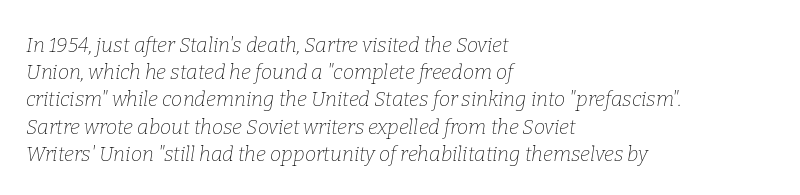
The paragraph shown leans on its left margin. Stem width sits at or under what a default text font uses. Letter spacing: default. Rows of type keep a routine distance in the vertical direction. The font's italic variant was chosen for this text. Words float on clear page, feet unadorned.
